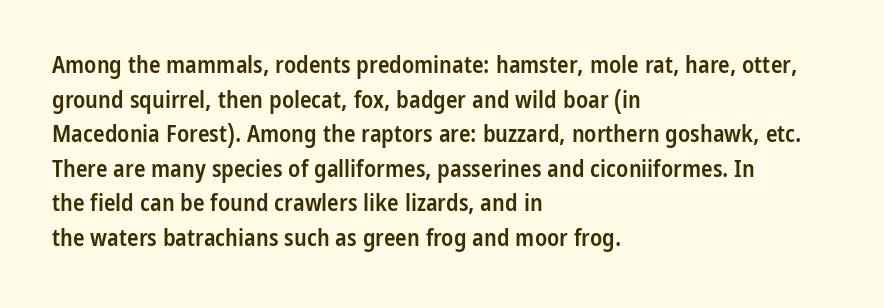
Inter-character spacing is left at the font's built-in metrics. Is there any slant? The stems are plumb. Reading down the block, your eye returns to a fixed left position each line. A semibold gives these letters moderate extra thickness, short of bold.
